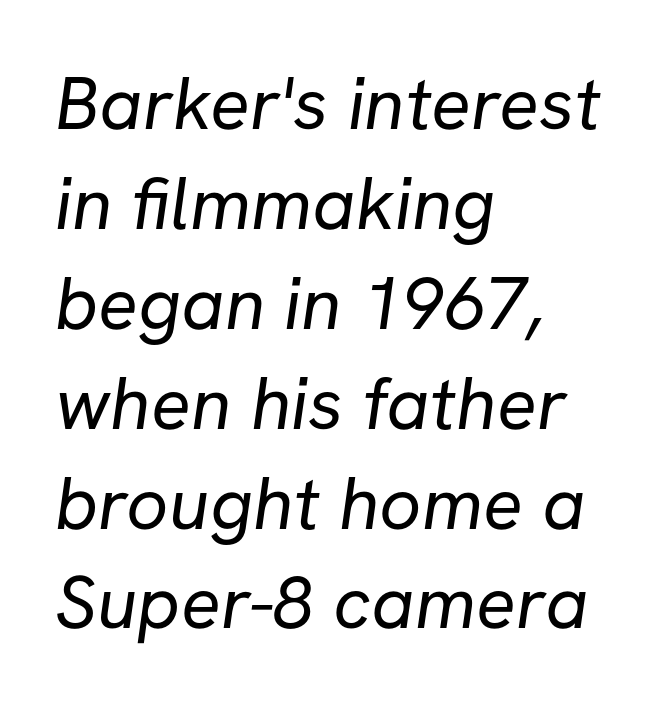
The image shows 74 px regular-weight sans-serif type; set left-aligned, normal line spacing (1.35x), normal letter spacing, not underlined; low stroke contrast and a medium x-height.
